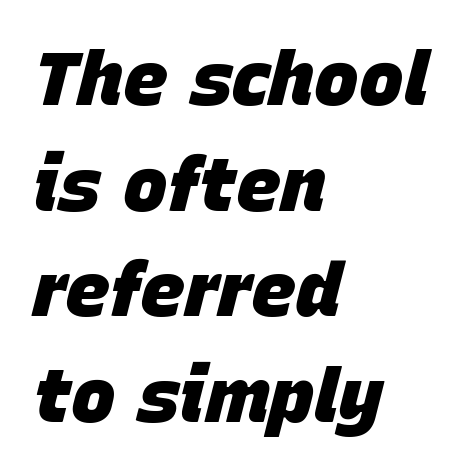
The image shows 75 px heavy type, italic (leaning right); set left-aligned, normal line spacing (1.41x), normal letter spacing, not underlined; low stroke contrast and a large x-height.
